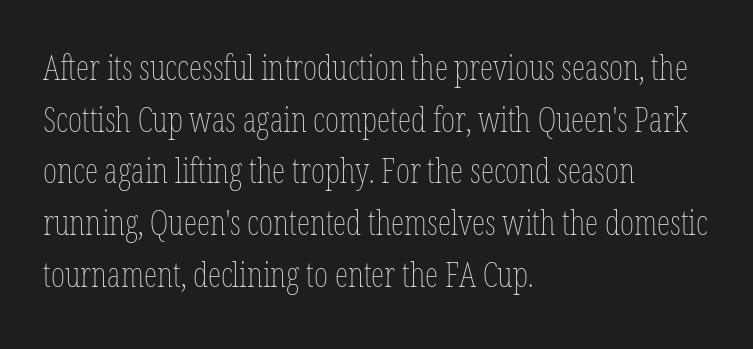
{"italic": "no", "bold": "no", "weight": "thin", "width": "condensed", "stroke_contrast": "low", "x_height": "medium", "monospaced": "no", "underline": "no", "align": "left", "line_spacing": "normal", "line_spacing_ratio": 1.52, "letter_spacing": "normal", "letter_spacing_em": 0.0, "glyph_px": 34}
